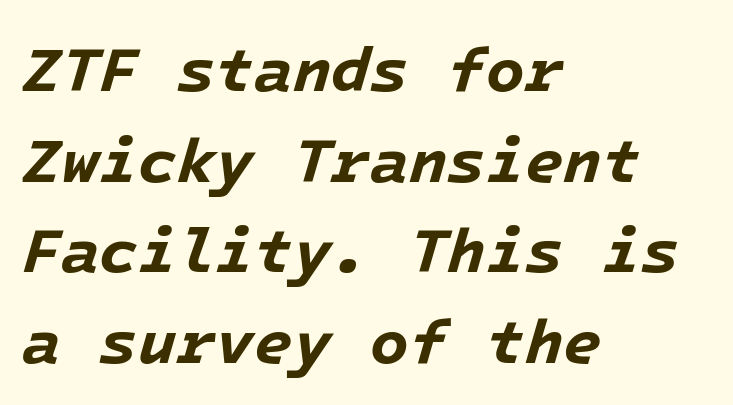
The image shows 63 px bold type, italic (leaning right); set left-aligned, normal line spacing (1.44x), normal letter spacing, not underlined; low stroke contrast and a medium x-height.
